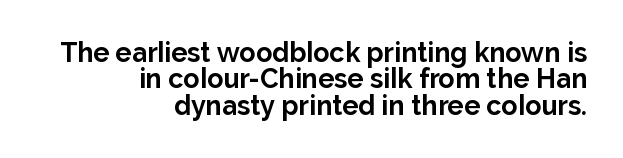
{"italic": "no", "bold": "yes", "underline": "no", "align": "right", "line_spacing": "tight", "line_spacing_ratio": 0.98, "letter_spacing": "normal", "letter_spacing_em": 0.0, "glyph_px": 27}
